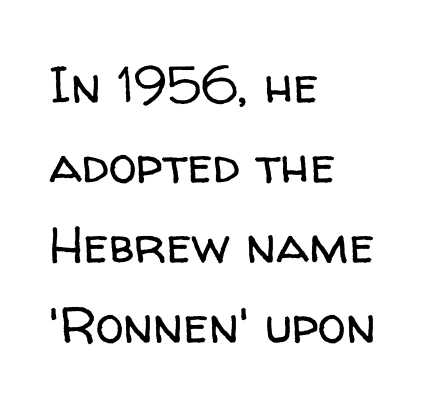
{"serif": "no", "italic": "no", "bold": "no", "weight": "regular", "width": "normal", "stroke_contrast": "low", "x_height": "medium", "monospaced": "no", "underline": "no", "align": "left", "line_spacing": "normal", "line_spacing_ratio": 1.57, "letter_spacing": "normal", "letter_spacing_em": 0.0, "glyph_px": 51}
